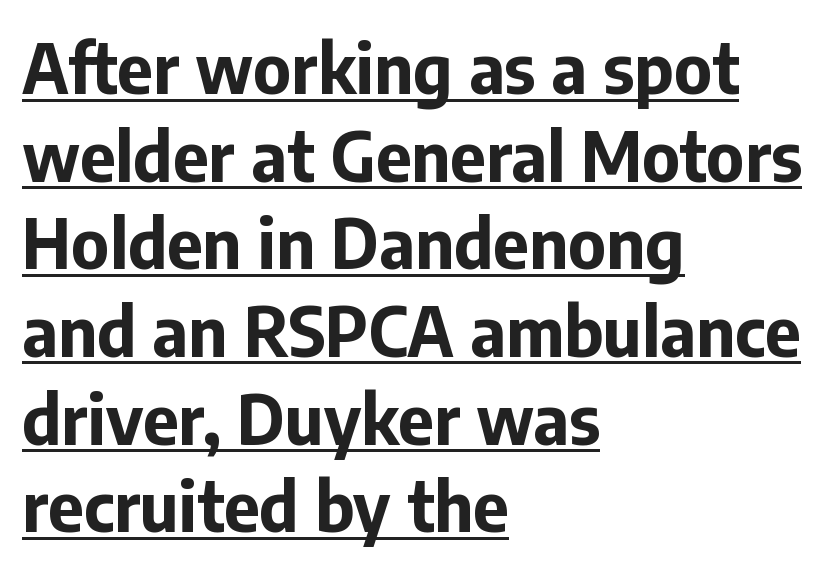
{"serif": "no", "italic": "no", "bold": "yes", "weight": "bold", "width": "normal", "stroke_contrast": "low", "x_height": "medium", "monospaced": "no", "underline": "yes", "align": "left", "line_spacing": "normal", "line_spacing_ratio": 1.27, "letter_spacing": "normal", "letter_spacing_em": 0.0, "glyph_px": 69}
